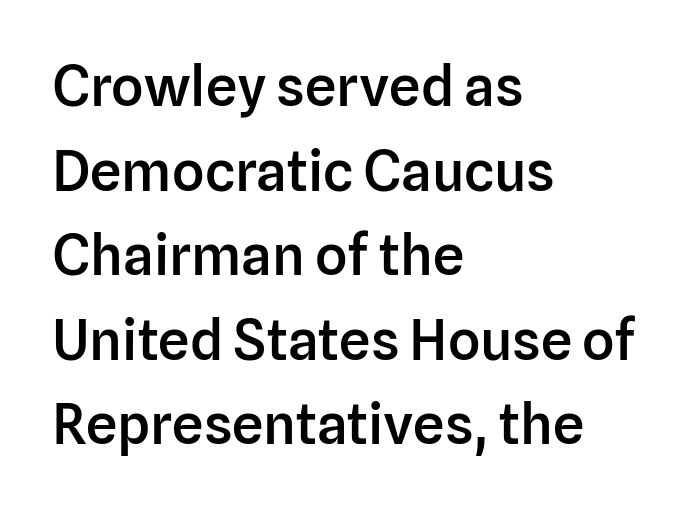
{"serif": "no", "italic": "no", "bold": "semi", "weight": "semibold", "width": "normal", "stroke_contrast": "low", "x_height": "medium", "monospaced": "no", "underline": "no", "align": "left", "line_spacing": "normal", "line_spacing_ratio": 1.51, "letter_spacing": "normal", "letter_spacing_em": 0.0, "glyph_px": 56}
